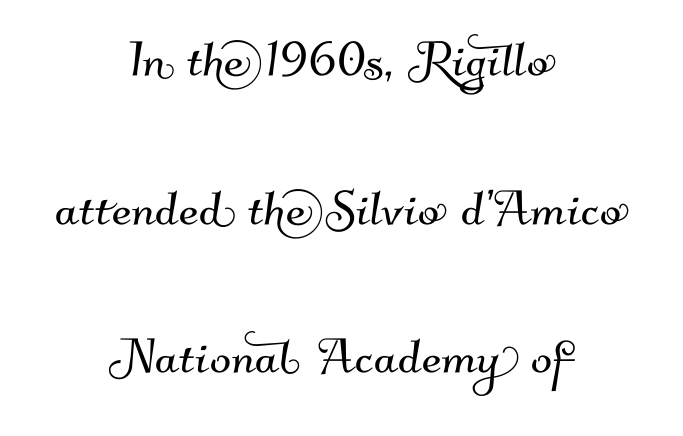
{"serif": "no", "width": "normal", "stroke_contrast": "medium", "x_height": "small", "monospaced": "no", "underline": "no", "align": "center", "line_spacing": "loose", "line_spacing_ratio": 2.36, "letter_spacing": "normal", "letter_spacing_em": 0.0, "glyph_px": 63}
